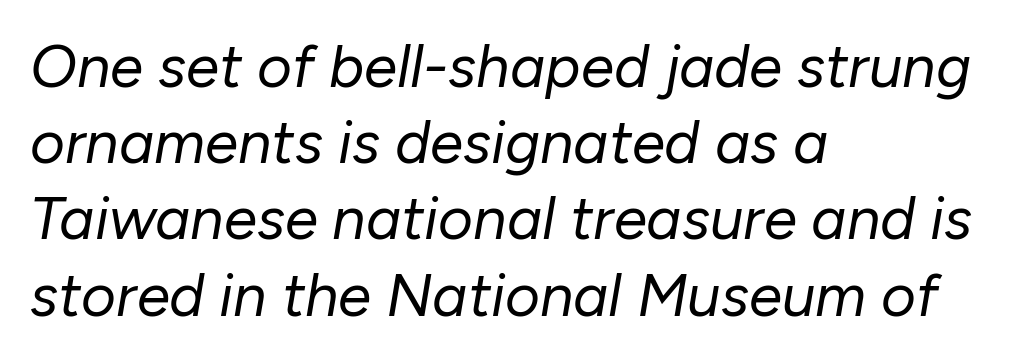
Q: Is the text bold? A: No.
Q: Is the text italic (slanted)? A: Yes, it leans right by about 10 degrees.
Q: Is the text underlined? A: No.
Q: How is the paragraph aligned? A: Left-aligned.
Q: Is the spacing between letters normal or unusually wide? A: Normal.
Q: Is the spacing between lines tight, normal or loose? A: Normal.
Q: Width (condensed, normal, or wide)? A: Normal.
Q: Stroke contrast? A: Low.
Q: x-height? A: Medium.
Q: Monospaced? A: No.
